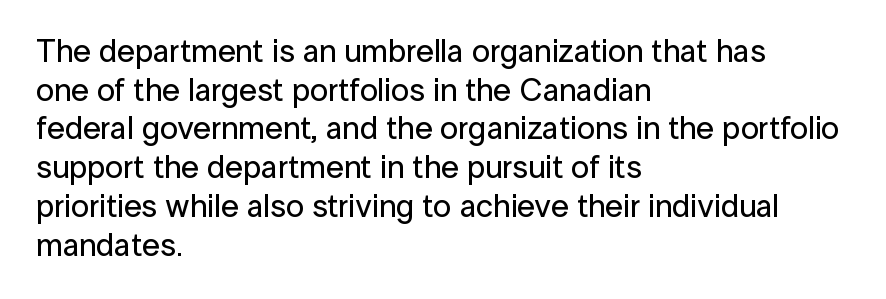
{"serif": "no", "italic": "no", "width": "normal", "stroke_contrast": "low", "x_height": "medium", "monospaced": "no", "underline": "no", "align": "left", "line_spacing_ratio": 1.21, "letter_spacing": "normal", "letter_spacing_em": 0.0, "glyph_px": 32}
